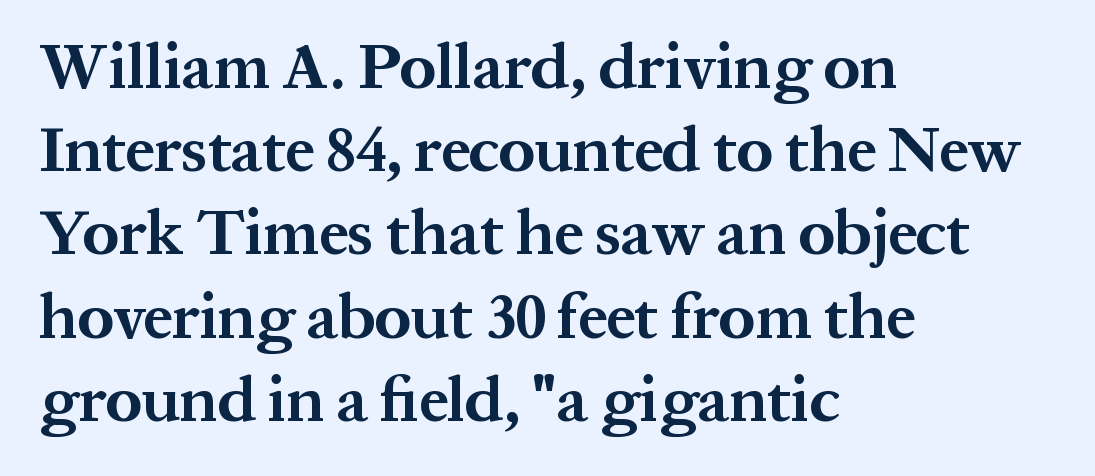
{"serif": "yes", "italic": "no", "bold": "yes", "weight": "bold", "width": "normal", "stroke_contrast": "medium", "x_height": "medium", "monospaced": "no", "underline": "no", "align": "left", "line_spacing": "normal", "line_spacing_ratio": 1.3, "letter_spacing": "normal", "letter_spacing_em": 0.0, "glyph_px": 64}
